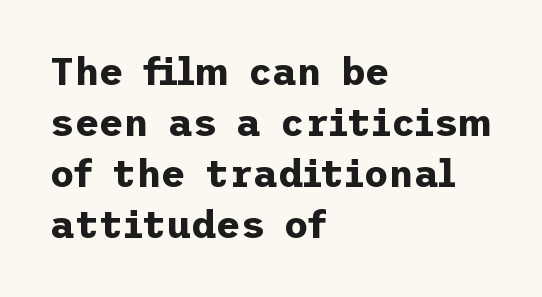
Q: Is the text bold? A: Yes.
Q: Is the text italic (slanted)? A: No, it is upright.
Q: Is the typeface a serif or a sans-serif typeface? A: Sans-serif.
Q: Is the text underlined? A: No.
Q: How is the paragraph aligned? A: Left-aligned.
Q: Is the spacing between letters normal or unusually wide? A: Normal.
Q: Is the spacing between lines tight, normal or loose? A: Normal.
Q: Width (condensed, normal, or wide)? A: Normal.
Q: Stroke contrast? A: Low.
Q: x-height? A: Medium.
